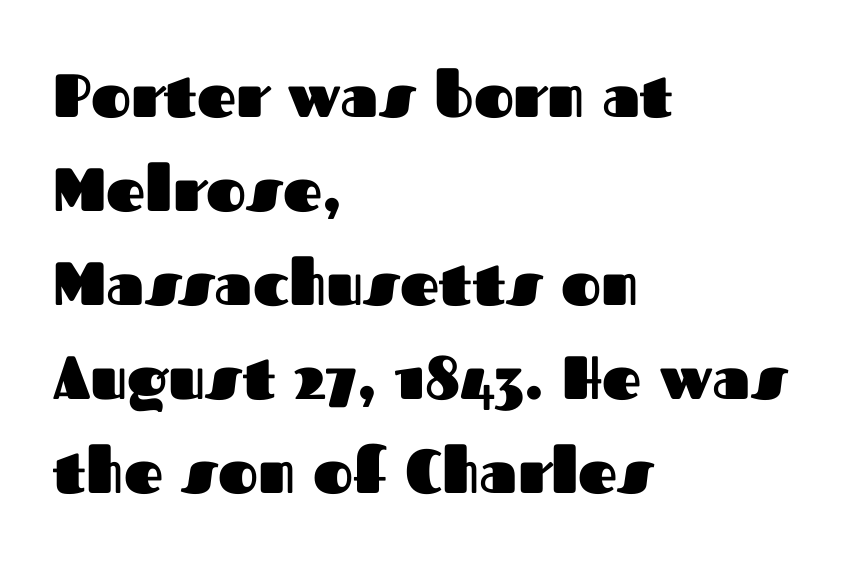
Q: Is the text bold? A: Yes.
Q: Is the text italic (slanted)? A: No, it is upright.
Q: Is the typeface a serif or a sans-serif typeface? A: Sans-serif.
Q: Is the text underlined? A: No.
Q: How is the paragraph aligned? A: Left-aligned.
Q: Is the spacing between letters normal or unusually wide? A: Normal.
Q: Is the spacing between lines tight, normal or loose? A: Normal.
Q: Width (condensed, normal, or wide)? A: Normal.
Q: Stroke contrast? A: Medium.
Q: x-height? A: Medium.
Q: Monospaced? A: No.
